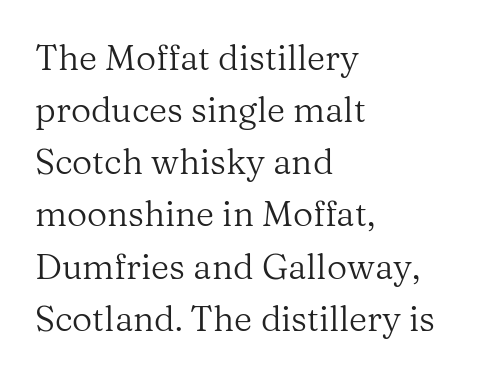
Q: Is the text bold? A: No.
Q: Is the text italic (slanted)? A: No, it is upright.
Q: Is the typeface a serif or a sans-serif typeface? A: Serif.
Q: Is the text underlined? A: No.
Q: How is the paragraph aligned? A: Left-aligned.
Q: Is the spacing between letters normal or unusually wide? A: Normal.
Q: Is the spacing between lines tight, normal or loose? A: Normal.
Q: Width (condensed, normal, or wide)? A: Normal.
Q: Stroke contrast? A: Medium.
Q: x-height? A: Medium.
Q: Monospaced? A: No.
